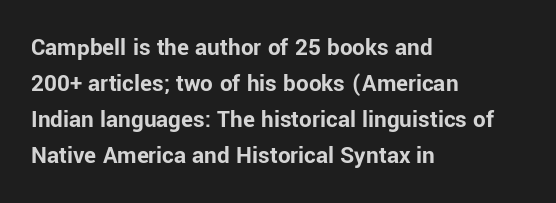
Q: Is the text bold? A: Yes.
Q: Is the text italic (slanted)? A: No, it is upright.
Q: Is the text underlined? A: No.
Q: How is the paragraph aligned? A: Left-aligned.
Q: Is the spacing between letters normal or unusually wide? A: Normal.
Q: Is the spacing between lines tight, normal or loose? A: Normal.
